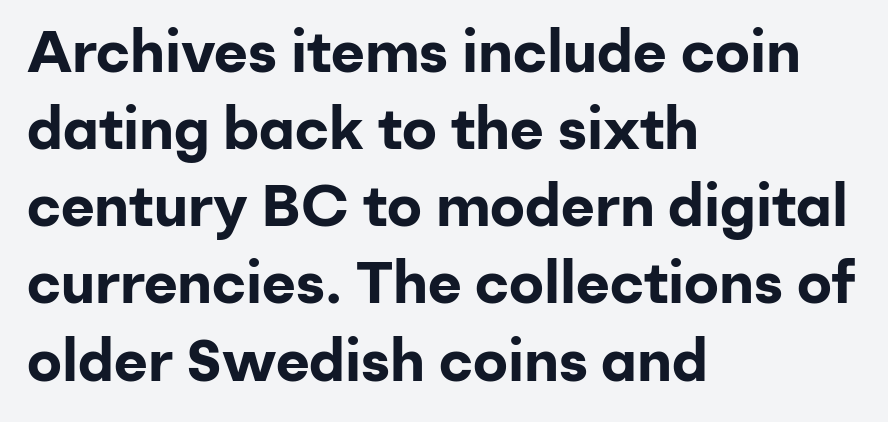
{"serif": "no", "italic": "no", "bold": "yes", "weight": "bold", "width": "normal", "stroke_contrast": "low", "x_height": "medium", "monospaced": "no", "underline": "no", "align": "left", "line_spacing": "normal", "line_spacing_ratio": 1.33, "letter_spacing": "normal", "letter_spacing_em": 0.0, "glyph_px": 58}
